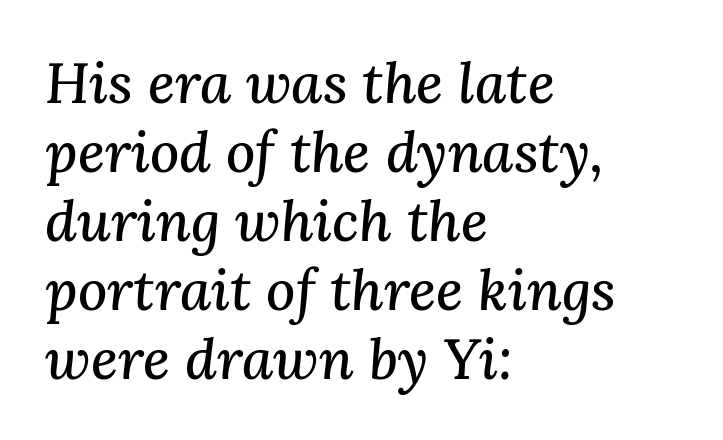
{"serif": "yes", "italic": "yes", "lean": "right", "slant_degrees": 3, "width": "normal", "stroke_contrast": "medium", "x_height": "medium", "monospaced": "no", "underline": "no", "align": "left", "line_spacing_ratio": 1.21, "letter_spacing": "normal", "letter_spacing_em": 0.0, "glyph_px": 57}
